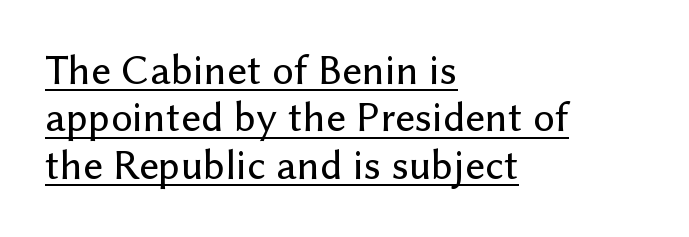
{"serif": "no", "italic": "no", "width": "normal", "stroke_contrast": "low", "x_height": "medium", "monospaced": "no", "underline": "yes", "align": "left", "line_spacing": "tight", "line_spacing_ratio": 1.1, "letter_spacing": "normal", "letter_spacing_em": 0.0, "glyph_px": 43}
